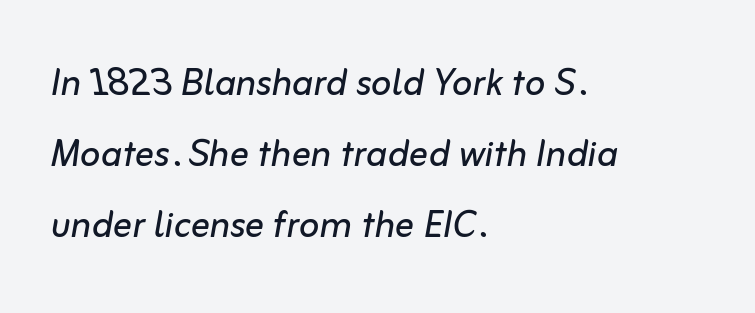
Q: Is the text bold? A: No.
Q: Is the text italic (slanted)? A: Yes, it leans right by about 10 degrees.
Q: Is the text underlined? A: No.
Q: How is the paragraph aligned? A: Left-aligned.
Q: Is the spacing between letters normal or unusually wide? A: Normal.
Q: Is the spacing between lines tight, normal or loose? A: Normal.
Q: Width (condensed, normal, or wide)? A: Normal.
Q: Stroke contrast? A: Low.
Q: x-height? A: Medium.
Q: Monospaced? A: No.
